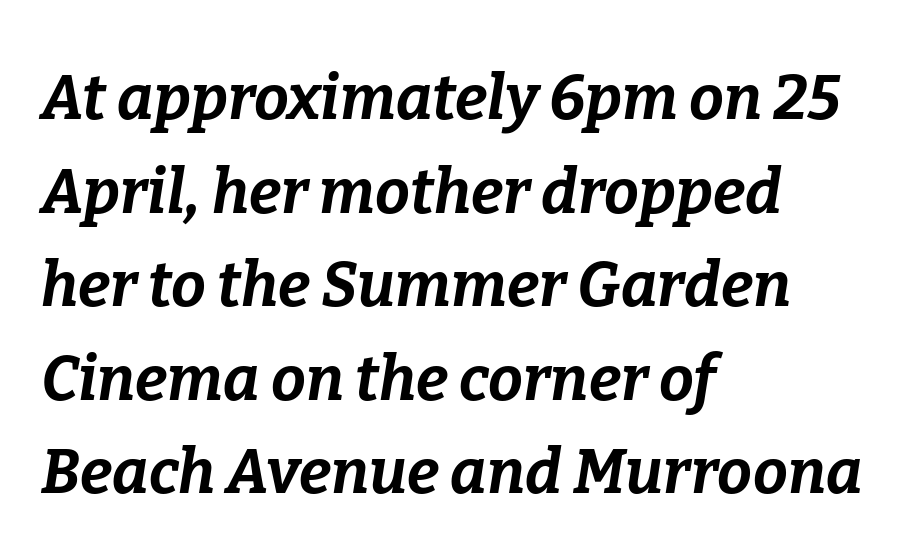
The rendering uses a moderate line-height, typical for paragraphs. Beneath every word, the page is bare. Spacing between characters is what you'd get straight out of the box. Do the characters align in a grid? No, the font is proportional.
